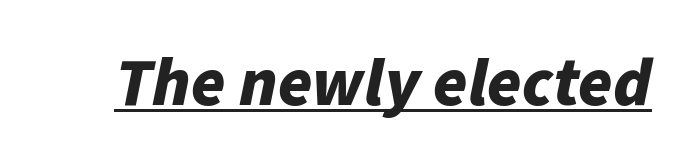
The image shows 69 px bold type, italic (leaning right); set normal letter spacing, underlined; low stroke contrast and a medium x-height.
